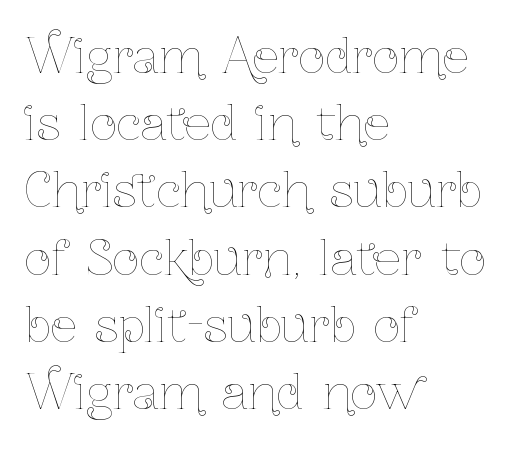
The typography opts for an upright posture over an oblique one. The designer left line spacing at the default. The horizontal fit of the characters is conventional and even. These lines are rendered in a variable-pitch font.
